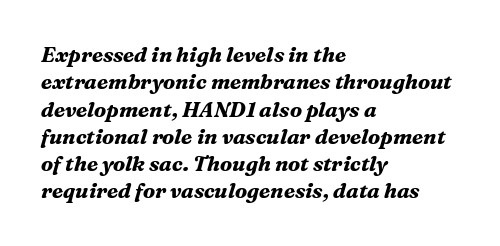
Which margin do the lines hug? The left one — the right edge is uneven. Regular leading. Nothing unusual about the tracking: characters are spaced as the font intends. Weight check: bold — yes, fully. The glyphs are unaccompanied by any horizontal stroke below them. Tall strokes in this sample are angled rather than plumb.
